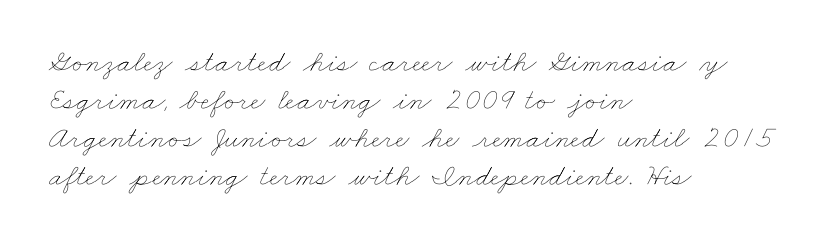
A typesetter would call this proportional, since set widths differ per character. Is the letter spacing exaggerated? No — it looks like the ordinary default. Visually the block forms a straight wall on the left and a jagged coastline on the right. No word sits above an underline. No heavy texture on the line: the type isn't bold.
